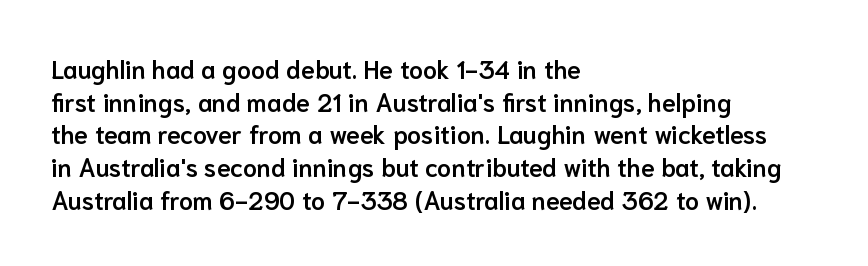
Q: Is the text bold? A: Semi-bold.
Q: Is the text italic (slanted)? A: No, it is upright.
Q: Is the text underlined? A: No.
Q: How is the paragraph aligned? A: Left-aligned.
Q: Is the spacing between letters normal or unusually wide? A: Normal.
Q: Is the spacing between lines tight, normal or loose? A: Normal.
